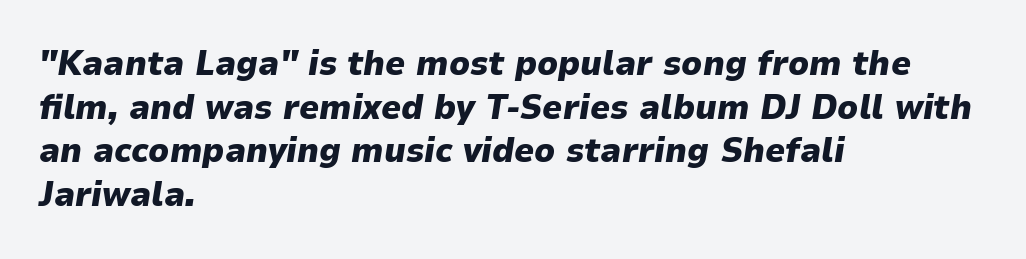
Q: Is the text bold? A: Yes.
Q: Is the text italic (slanted)? A: Yes, it leans right by about 9 degrees.
Q: Is the text underlined? A: No.
Q: How is the paragraph aligned? A: Left-aligned.
Q: Is the spacing between letters normal or unusually wide? A: Normal.
Q: Is the spacing between lines tight, normal or loose? A: Normal.
Q: Width (condensed, normal, or wide)? A: Normal.
Q: Stroke contrast? A: Low.
Q: x-height? A: Medium.
Q: Monospaced? A: No.
